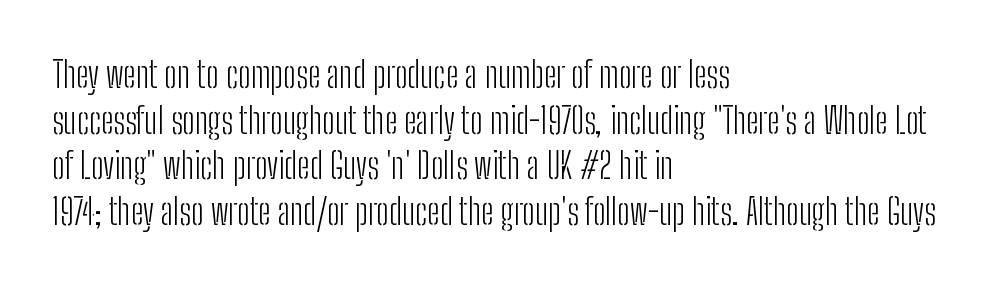
Q: Is the text bold? A: No.
Q: Is the text italic (slanted)? A: No, it is upright.
Q: Is the typeface a serif or a sans-serif typeface? A: Sans-serif.
Q: Is the text underlined? A: No.
Q: How is the paragraph aligned? A: Left-aligned.
Q: Is the spacing between letters normal or unusually wide? A: Normal.
Q: Is the spacing between lines tight, normal or loose? A: Normal.
Q: Width (condensed, normal, or wide)? A: Condensed.
Q: Stroke contrast? A: Low.
Q: x-height? A: Medium.
Q: Monospaced? A: No.
